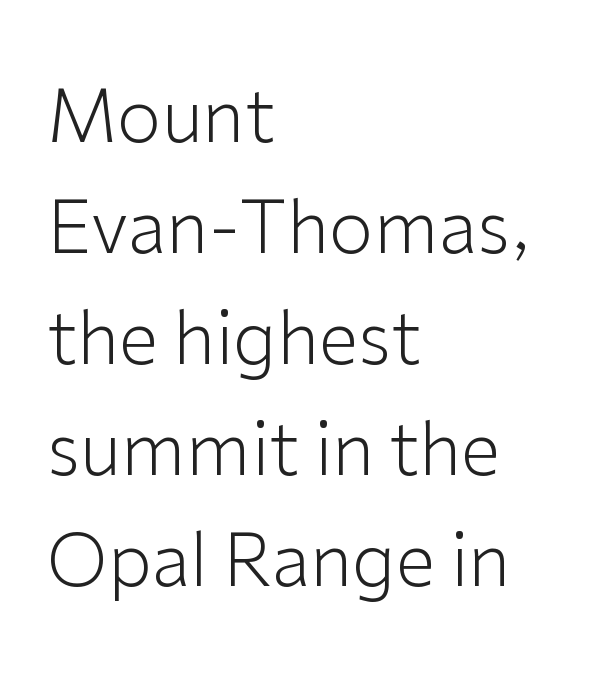
{"serif": "no", "italic": "no", "bold": "no", "weight": "light", "width": "normal", "stroke_contrast": "low", "x_height": "medium", "monospaced": "no", "underline": "no", "align": "left", "line_spacing": "normal", "line_spacing_ratio": 1.54, "letter_spacing": "normal", "letter_spacing_em": 0.0, "glyph_px": 72}
